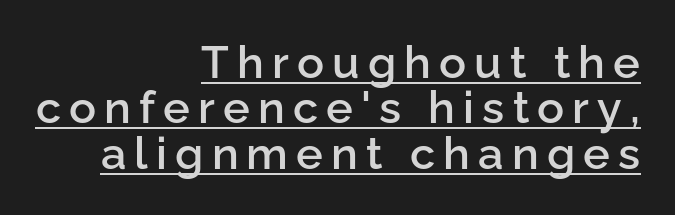
The image shows 45 px semibold sans-serif type, upright; set right-aligned, tight line spacing (1.01x), underlined; low stroke contrast and a medium x-height.
